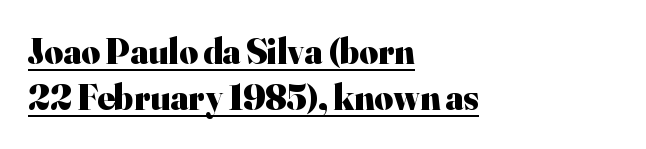
The image shows 36 px heavy serif type, upright; set left-aligned, normal line spacing (1.28x), normal letter spacing, underlined; high stroke contrast and a small x-height.
